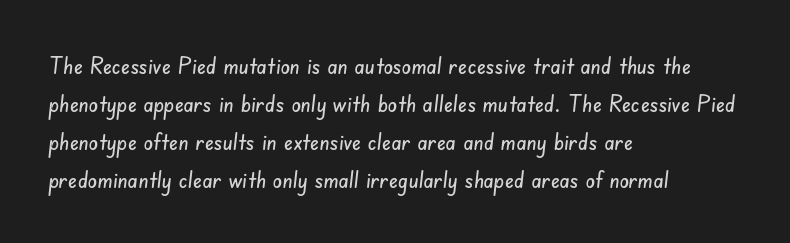
The image shows 24 px text type; set left-aligned, normal line spacing (1.58x), normal letter spacing, not underlined.
